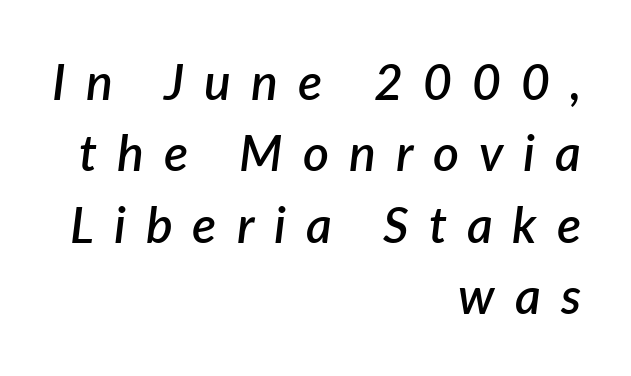
The image shows 50 px semibold type, italic (leaning right); set right-aligned, normal line spacing (1.43x), unusually wide letter spacing (+0.4 em), not underlined; low stroke contrast and a medium x-height.
